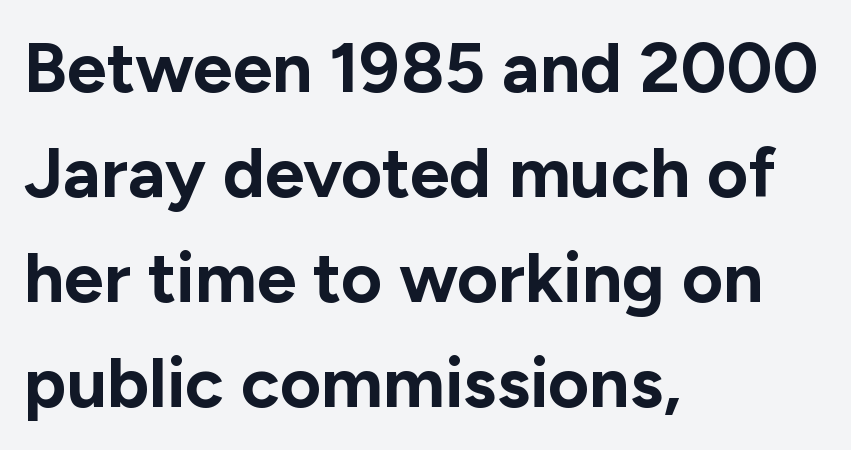
The image shows 71 px bold sans-serif type, upright; set left-aligned, normal line spacing (1.48x), normal letter spacing, not underlined; low stroke contrast and a medium x-height.
